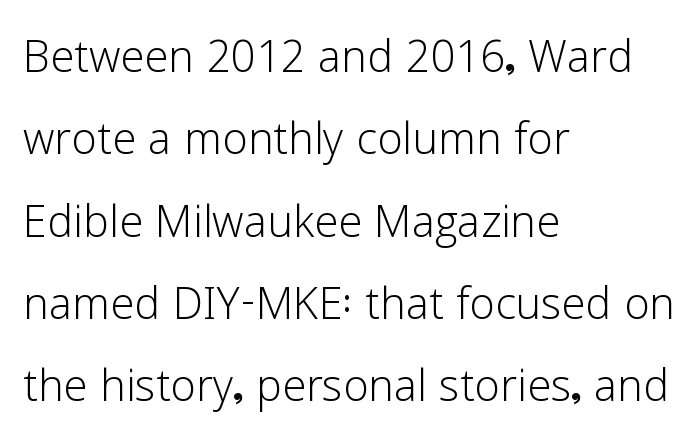
Q: Is the text bold? A: No.
Q: Is the text italic (slanted)? A: No, it is upright.
Q: Is the typeface a serif or a sans-serif typeface? A: Sans-serif.
Q: Is the text underlined? A: No.
Q: How is the paragraph aligned? A: Left-aligned.
Q: Is the spacing between letters normal or unusually wide? A: Normal.
Q: Is the spacing between lines tight, normal or loose? A: Normal.
Q: Width (condensed, normal, or wide)? A: Normal.
Q: Stroke contrast? A: Low.
Q: x-height? A: Medium.
Q: Monospaced? A: No.
